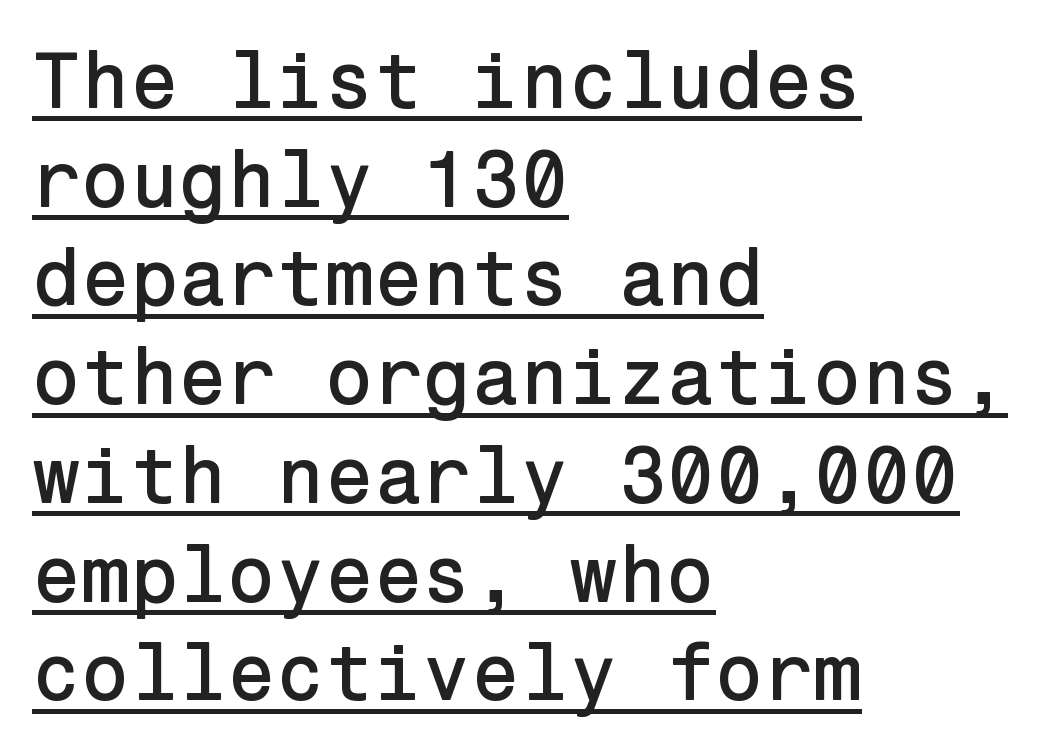
The image shows 79 px sans-serif type, upright; set left-aligned, normal line spacing (1.25x), normal letter spacing, underlined; low stroke contrast and a medium x-height.
